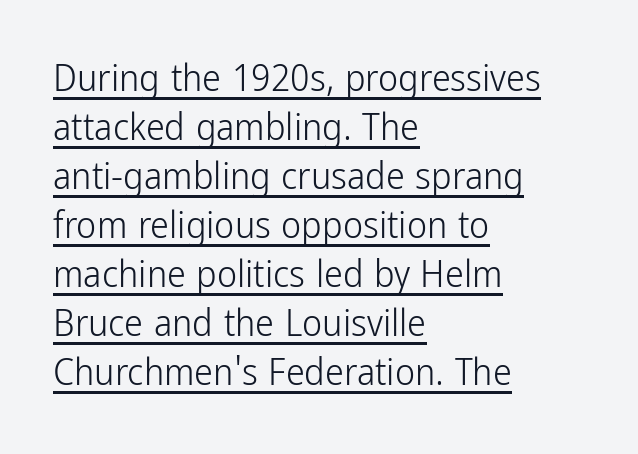
How are the letters spaced? Ordinarily, with no added tracking. A normal amount of white space separates one row of letters from the next. The typesetter chose a ragged-right arrangement here. This sample uses an upright cut, with every glyph sitting square on the baseline. The face used here appears with an underline applied.
